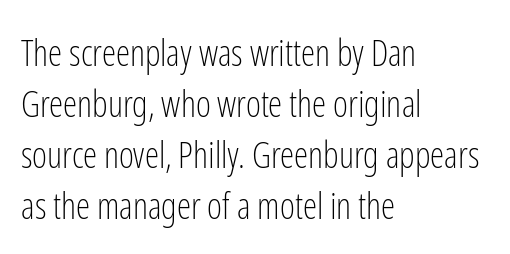
The image shows 36 px light, condensed sans-serif type, upright; set left-aligned, normal line spacing (1.42x), normal letter spacing, not underlined; low stroke contrast and a medium x-height.
